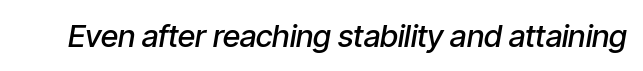
Q: Is the text bold? A: Semi-bold.
Q: Is the text italic (slanted)? A: Yes, it leans right by about 9 degrees.
Q: Is the text underlined? A: No.
Q: Is the spacing between letters normal or unusually wide? A: Normal.
Q: Width (condensed, normal, or wide)? A: Condensed.
Q: Stroke contrast? A: Low.
Q: x-height? A: Medium.
Q: Monospaced? A: No.
